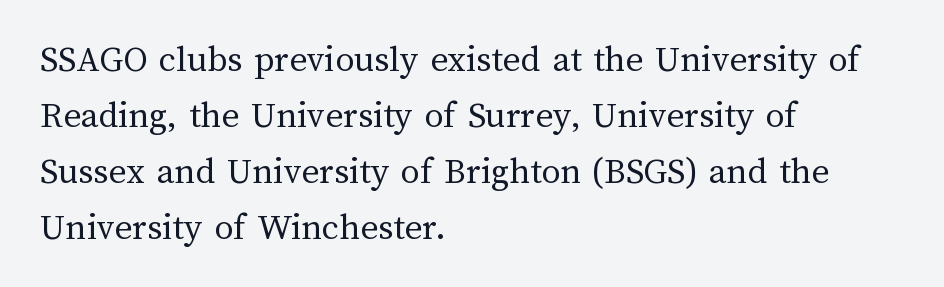
{"italic": "no", "bold": "no", "weight": "regular", "width": "normal", "stroke_contrast": "medium", "x_height": "medium", "monospaced": "no", "underline": "no", "align": "left", "line_spacing": "normal", "line_spacing_ratio": 1.47, "letter_spacing": "normal", "letter_spacing_em": 0.0, "glyph_px": 38}
